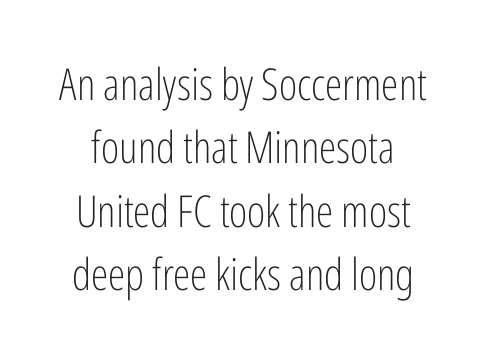
Characters remain perfectly vertical along every line. Here the glyphs are tracked normally, forming tight word shapes. Beneath every word, the page is bare. Here the designer chose a conventional face with non-uniform glyph widths. The weight would be labelled regular, book, light, or lighter still.
